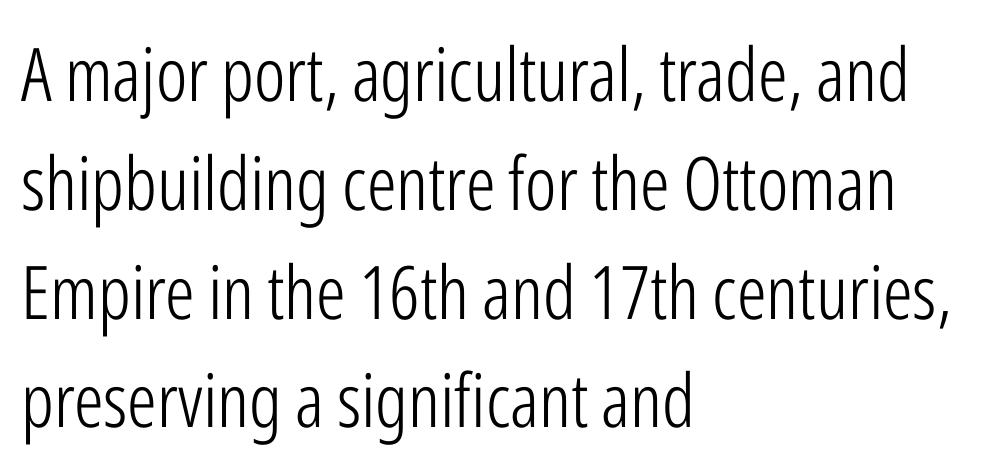
The image shows 74 px light, condensed sans-serif type, upright; set left-aligned, normal line spacing (1.47x), normal letter spacing, not underlined; low stroke contrast and a medium x-height.
